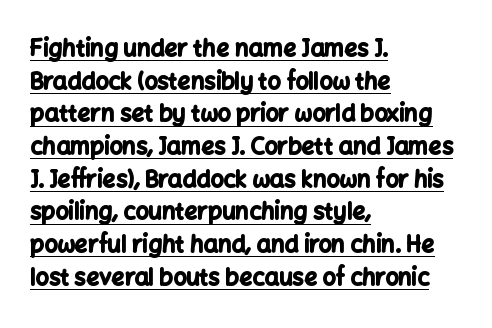
The image shows 23 px bold type, upright; set left-aligned, normal line spacing (1.42x), normal letter spacing, underlined.
